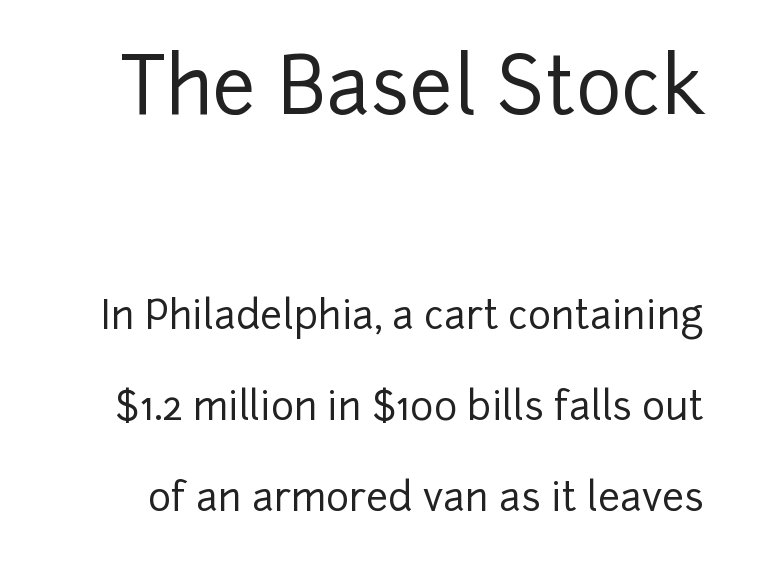
{"serif": "no", "italic": "no", "width": "normal", "stroke_contrast": "low", "x_height": "medium", "monospaced": "no", "underline": "no", "line_spacing": "loose", "line_spacing_ratio": 2.33, "letter_spacing": "normal", "letter_spacing_em": 0.0, "larger_block": "first", "size_ratio": 2.0, "glyph_px": 78}
